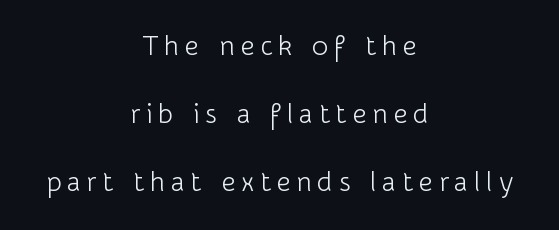
{"serif": "no", "italic": "no", "bold": "no", "weight": "light", "width": "normal", "stroke_contrast": "low", "x_height": "medium", "monospaced": "no", "underline": "no", "align": "center", "line_spacing": "loose", "line_spacing_ratio": 2.43, "letter_spacing": "wide", "letter_spacing_em": 0.2, "glyph_px": 28}
